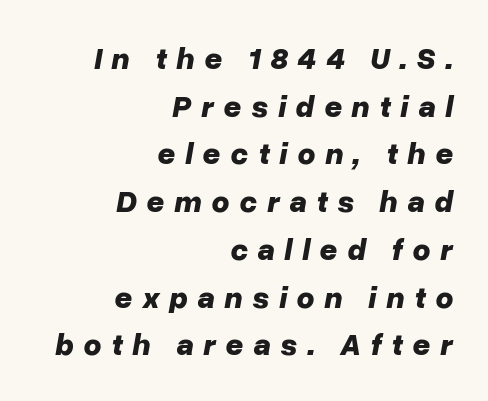
The image shows 31 px bold type, italic (leaning right); set right-aligned, normal line spacing (1.54x), unusually wide letter spacing (+0.31 em), not underlined; low stroke contrast and a medium x-height.
